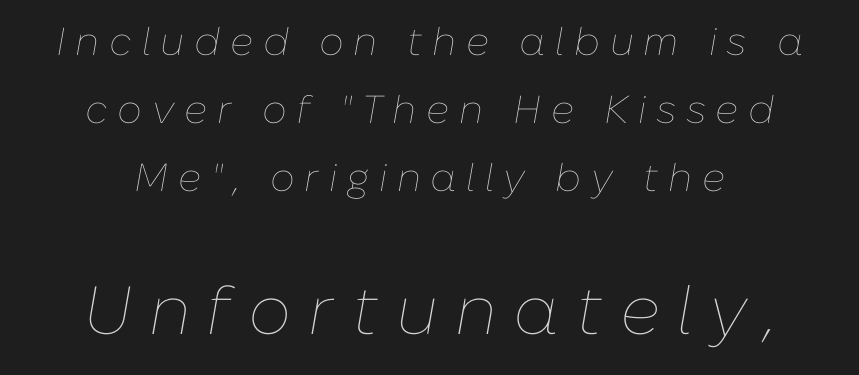
Rendered with sloped, italic letterforms. Anything drawn beneath the words? Only blank space. The horizontal fit of the characters is loose and conspicuously gappy. You get the small type first, then a jump to larger type. The face looks like a standard text weight, possibly lighter.
